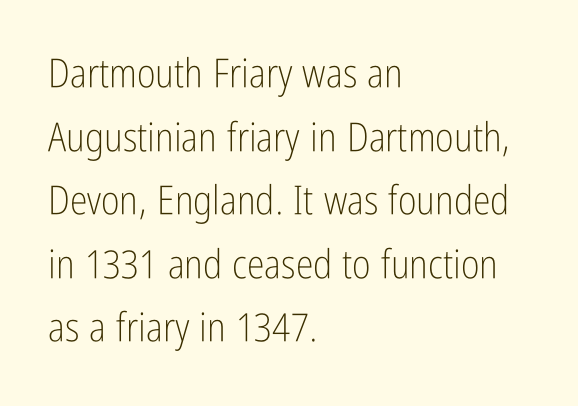
Varying glyph widths throughout — classic text-font behaviour. Compared with typical paragraphs, the rows here are spaced about the same. The compositor pushed each line to the left boundary. The lettering stays uniformly vertical, giving the passage a roman look.
